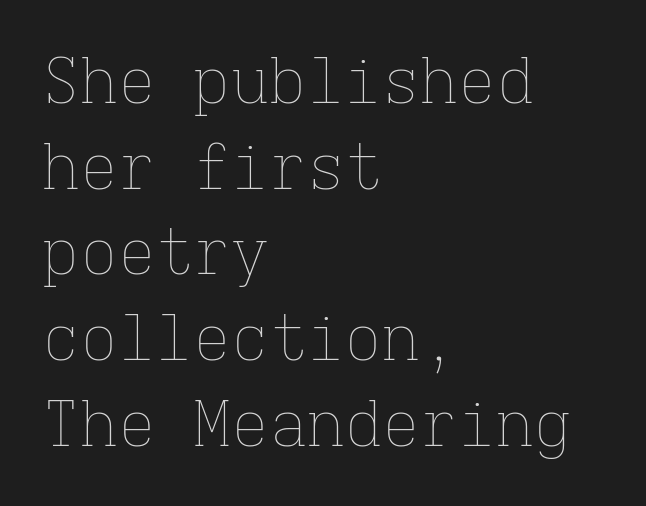
The image shows 63 px thin type, upright, monospaced; set left-aligned, normal line spacing (1.36x), normal letter spacing, not underlined; low stroke contrast and a medium x-height.
